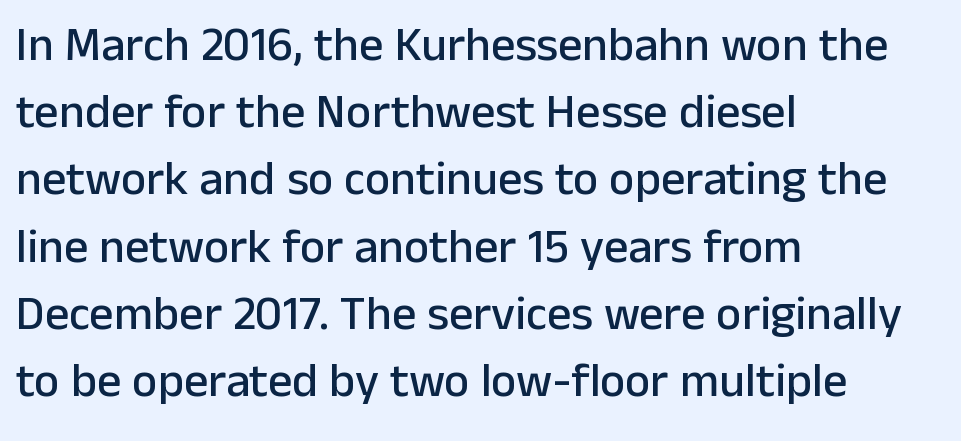
The letters sit at their default tracking, neither squeezed nor spread. Nope, no serifs anywhere on these letters. The setting favours the left margin, as ordinary paragraphs usually do. Evenly set lines give the paragraph a standard silhouette.
